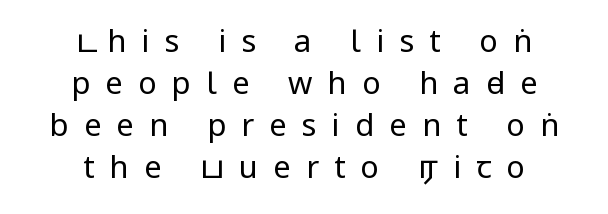
{"serif": "no", "italic": "no", "bold": "no", "weight": "regular", "width": "condensed", "stroke_contrast": "low", "x_height": "large", "monospaced": "no", "underline": "no", "align": "center", "line_spacing": "normal", "line_spacing_ratio": 1.35, "letter_spacing": "wide", "letter_spacing_em": 0.49, "glyph_px": 31}
